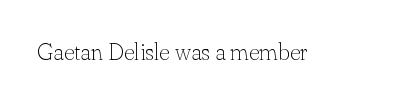
{"italic": "no", "bold": "no", "underline": "no", "letter_spacing": "normal", "letter_spacing_em": 0.0, "glyph_px": 23}
